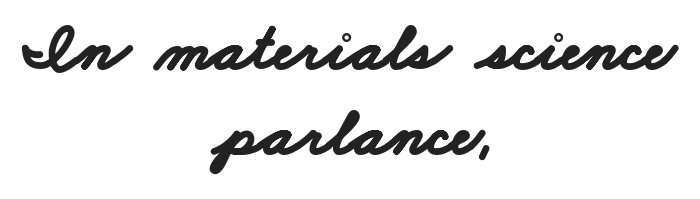
Notice how thick the strokes are: this is what a full bold looks like. Observe the ordinary spacing: letters are neighbours, not strangers. Looks like regular typesetting: each glyph gets only the width it needs. Which margin do the lines hug? Neither — every line sits in the middle. The passage shown is typeset with a sans-serif family. The passage shown stacks its lines at a standard gap.
